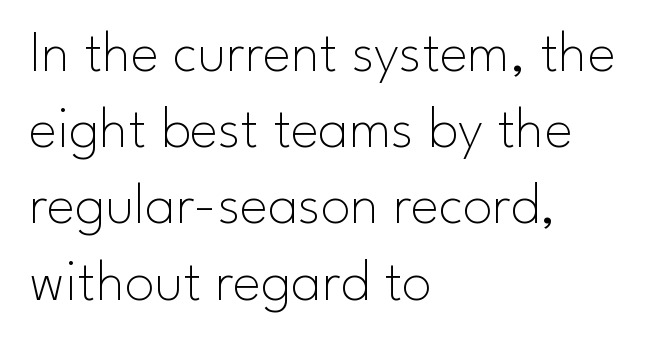
The baseline area is clear. Weight: in the light-to-regular range. These lines were composed using upright roman letters. Line beginnings align vertically; line endings do not. Looks like regular typesetting: each glyph gets only the width it needs. Inter-character spacing is left at the font's built-in metrics.
